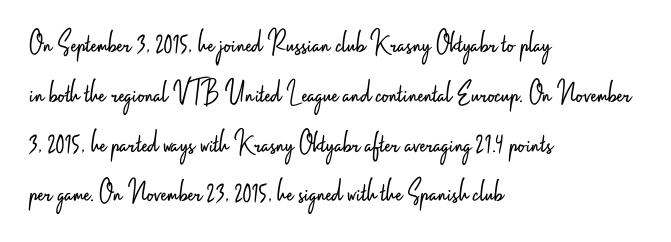
Letterform terminals end flat and unadorned throughout the passage. Summary of weight: not heavy and not bold. Note the varied advance widths — an 'i' is clearly narrower than an 'm'. Standard letterfit; no display-style spreading of the glyphs.
